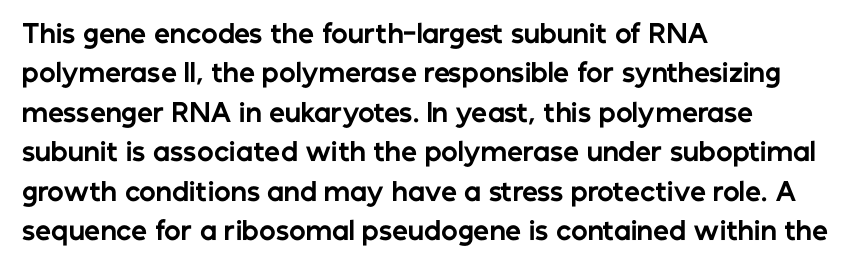
Evenly set lines give the paragraph a standard silhouette. Glance below the letters and you will spot only blank space. Typeset ragged right — the left edge is the straight one. This sample uses plain, unmodified letter spacing. Style check: upright. I'd describe the lettering as bold — thick and assertive.
